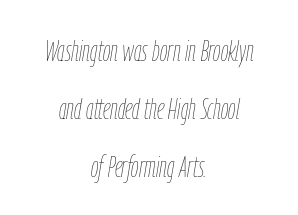
Baseline-to-baseline distance is far greater than the letter height. The letters are slanted; this is an italic face. This reads as an unemphasized weight, regular at the heaviest. Letters rest on an invisible, unmarked baseline.
